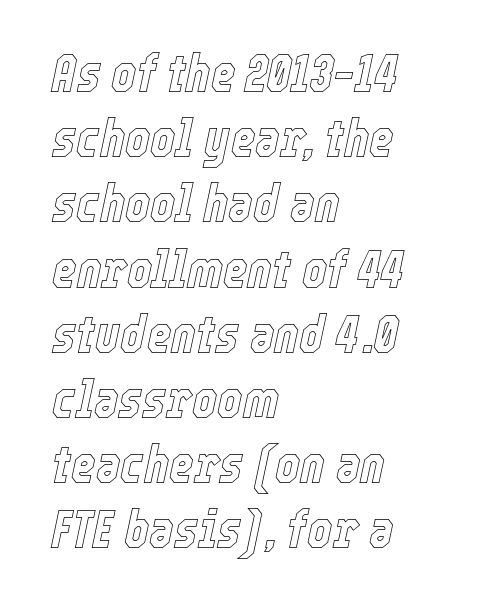
Q: Is the text italic (slanted)? A: Yes, it leans right by about 12 degrees.
Q: Is the text underlined? A: No.
Q: How is the paragraph aligned? A: Left-aligned.
Q: Is the spacing between letters normal or unusually wide? A: Normal.
Q: Width (condensed, normal, or wide)? A: Condensed.
Q: x-height? A: Medium.
Q: Monospaced? A: No.
